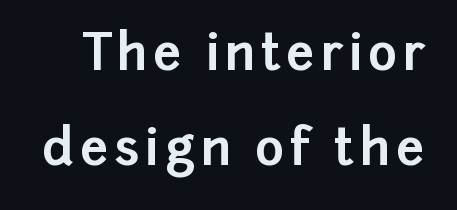
The image shows 50 px bold sans-serif type, upright; set loose line spacing (1.9x), not underlined; low stroke contrast and a medium x-height.
